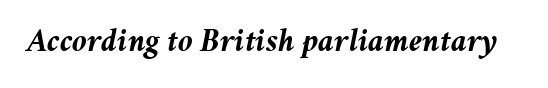
Q: Is the text bold? A: Yes.
Q: Is the text italic (slanted)? A: Yes, it leans right by about 11 degrees.
Q: Is the text underlined? A: No.
Q: Is the spacing between letters normal or unusually wide? A: Normal.
Q: Width (condensed, normal, or wide)? A: Normal.
Q: Stroke contrast? A: Medium.
Q: x-height? A: Medium.
Q: Monospaced? A: No.
